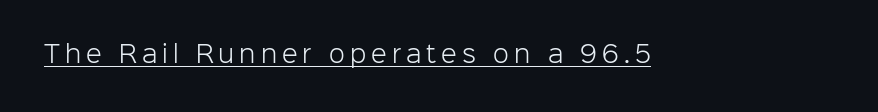
Q: Is the text bold? A: No.
Q: Is the text italic (slanted)? A: No, it is upright.
Q: Is the text underlined? A: Yes.
Q: Is the spacing between letters normal or unusually wide? A: Unusually wide.
